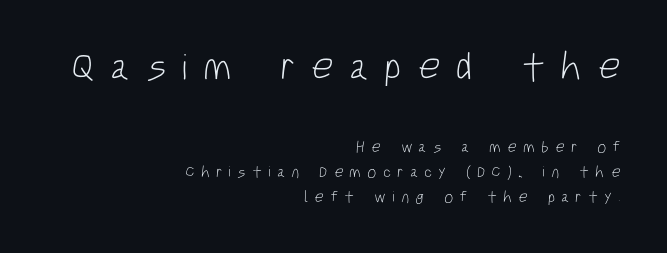
Large over small — that's the arrangement of the two blocks here. Leftover space on each line is placed entirely before the opening word. Successive baselines arrive at the customary interval. Note the varied advance widths — an 'i' is clearly narrower than an 'm'. The face used here is a sans, in the tradition of grotesques and geometrics.
